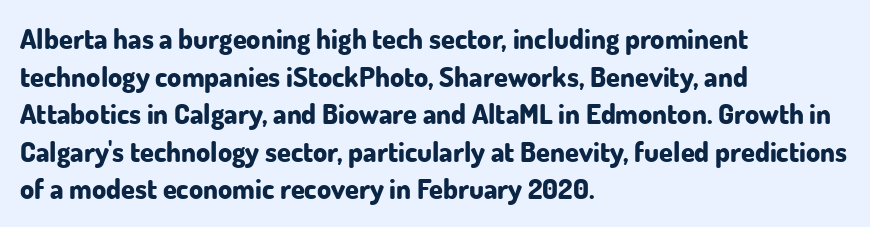
The line texture is even and compact thanks to regular tracking. Weight: bold. Decoration check: the copy has no underline. Is the block centered? No — it sits flush against the left margin. Varying glyph widths throughout — classic text-font behaviour.
